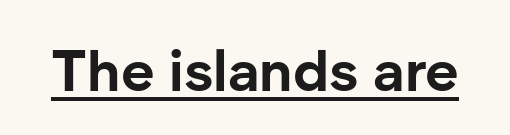
Q: Is the text bold? A: Yes.
Q: Is the text italic (slanted)? A: No, it is upright.
Q: Is the typeface a serif or a sans-serif typeface? A: Sans-serif.
Q: Is the text underlined? A: Yes.
Q: Is the spacing between letters normal or unusually wide? A: Normal.
Q: Width (condensed, normal, or wide)? A: Normal.
Q: Stroke contrast? A: Low.
Q: x-height? A: Medium.
Q: Monospaced? A: No.
